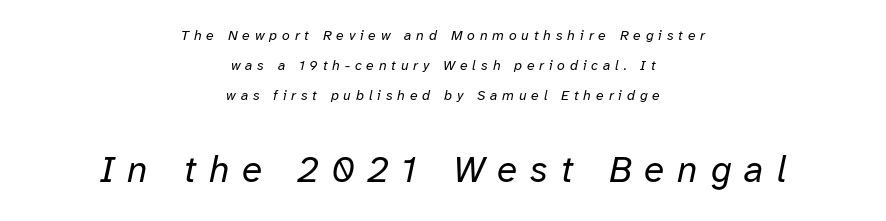
In CSS terms this would be text-align: center. Loosely led — the rows are spread out. You can tell it's italic because the verticals aren't actually vertical. Note the varied advance widths — an 'i' is clearly narrower than an 'm'. Whoever set this made the second block the dominant, larger element.
